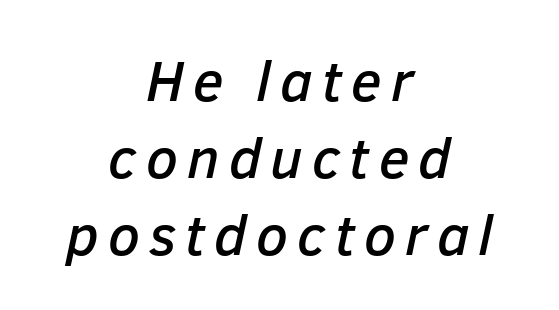
{"italic": "yes", "lean": "right", "slant_degrees": 12, "width": "normal", "stroke_contrast": "low", "x_height": "medium", "monospaced": "no", "underline": "no", "align": "center", "line_spacing": "normal", "line_spacing_ratio": 1.35, "glyph_px": 57}
